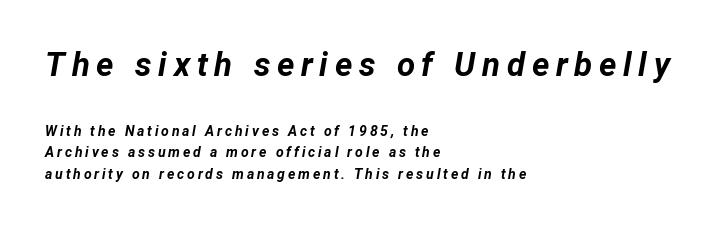
Q: Is the text bold? A: Yes.
Q: Is the text italic (slanted)? A: Yes, it leans right by about 12 degrees.
Q: Is the text underlined? A: No.
Q: How is the paragraph aligned? A: Left-aligned.
Q: Is the spacing between letters normal or unusually wide? A: Unusually wide.
Q: Is the spacing between lines tight, normal or loose? A: Normal.
Q: Which block of text is set in a larger size, the first (top) or the second (bottom)? A: The first (top) one.
Q: Width (condensed, normal, or wide)? A: Normal.
Q: Stroke contrast? A: Low.
Q: x-height? A: Medium.
Q: Monospaced? A: No.
